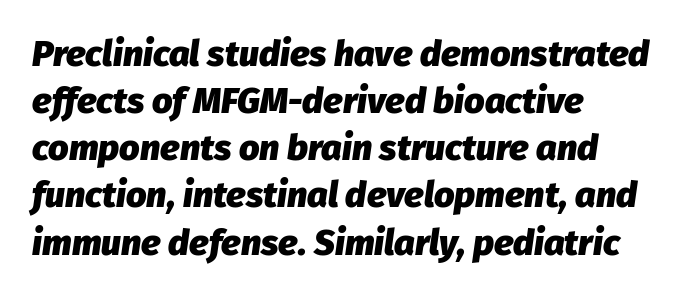
{"italic": "yes", "lean": "right", "slant_degrees": 8, "bold": "yes", "weight": "heavy", "width": "normal", "stroke_contrast": "low", "x_height": "medium", "monospaced": "no", "underline": "no", "align": "left", "line_spacing": "normal", "line_spacing_ratio": 1.31, "letter_spacing": "normal", "letter_spacing_em": 0.0, "glyph_px": 36}
